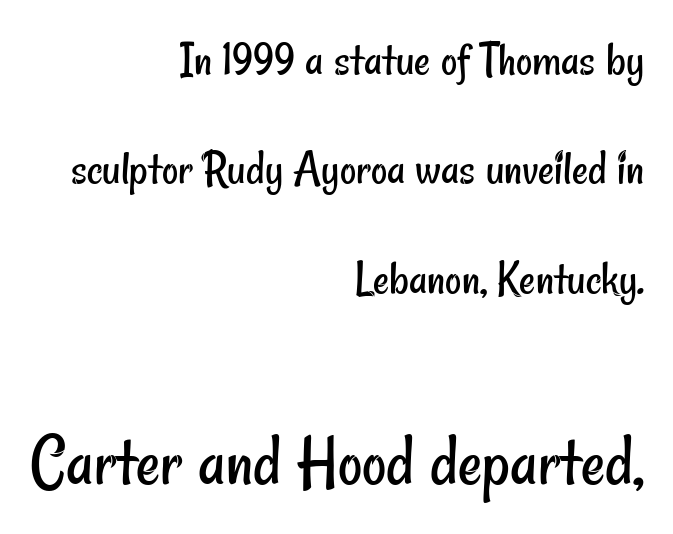
Q: Is the text bold? A: No.
Q: Is the typeface a serif or a sans-serif typeface? A: Sans-serif.
Q: Is the text underlined? A: No.
Q: How is the paragraph aligned? A: Right-aligned.
Q: Is the spacing between letters normal or unusually wide? A: Normal.
Q: Is the spacing between lines tight, normal or loose? A: Loose.
Q: Which block of text is set in a larger size, the first (top) or the second (bottom)? A: The second (bottom) one.
Q: Width (condensed, normal, or wide)? A: Condensed.
Q: Stroke contrast? A: Low.
Q: x-height? A: Small.
Q: Monospaced? A: No.
